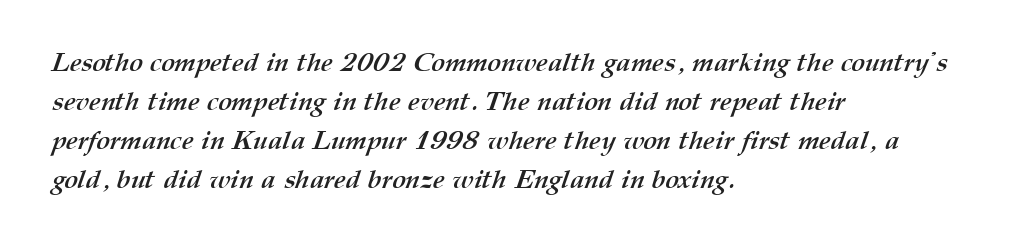
Q: Is the text bold? A: Yes.
Q: Is the text underlined? A: No.
Q: How is the paragraph aligned? A: Left-aligned.
Q: Is the spacing between letters normal or unusually wide? A: Normal.
Q: Is the spacing between lines tight, normal or loose? A: Normal.
